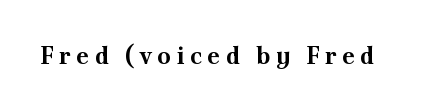
{"italic": "no", "bold": "yes", "underline": "no", "letter_spacing": "wide", "letter_spacing_em": 0.23, "glyph_px": 24}
